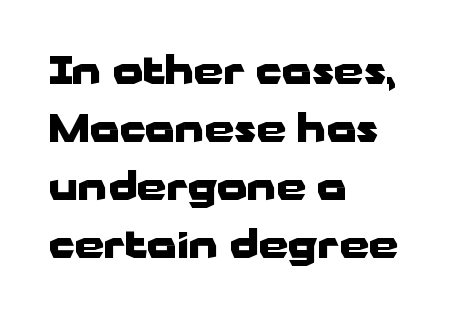
Strong, thick strokes mark this as bold type. Font category for this specimen: sans-serif. Looks like regular typesetting: each glyph gets only the width it needs. Notice how descenders clear the ascenders below comfortably — that's standard leading.
